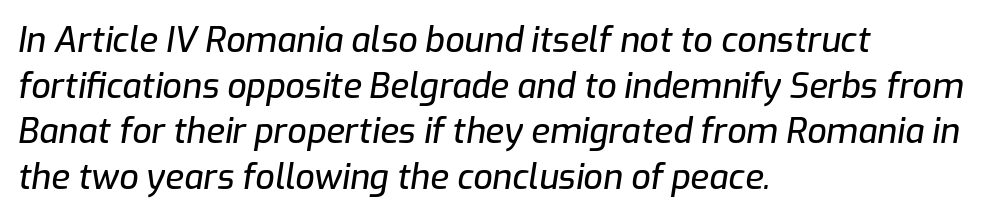
The image shows 34 px text type, italic (leaning right); set left-aligned, normal line spacing (1.34x), normal letter spacing, not underlined; low stroke contrast and a medium x-height.
